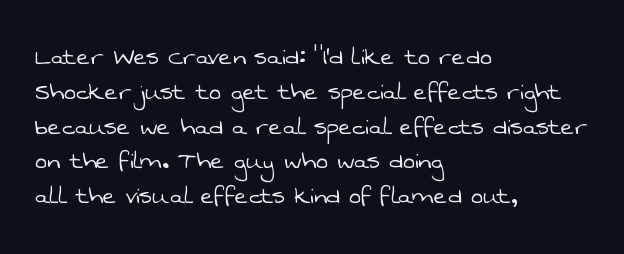
Q: Is the text bold? A: No.
Q: Is the typeface a serif or a sans-serif typeface? A: Sans-serif.
Q: Is the text underlined? A: No.
Q: How is the paragraph aligned? A: Left-aligned.
Q: Is the spacing between letters normal or unusually wide? A: Normal.
Q: Width (condensed, normal, or wide)? A: Normal.
Q: Stroke contrast? A: Low.
Q: x-height? A: Medium.
Q: Monospaced? A: No.
